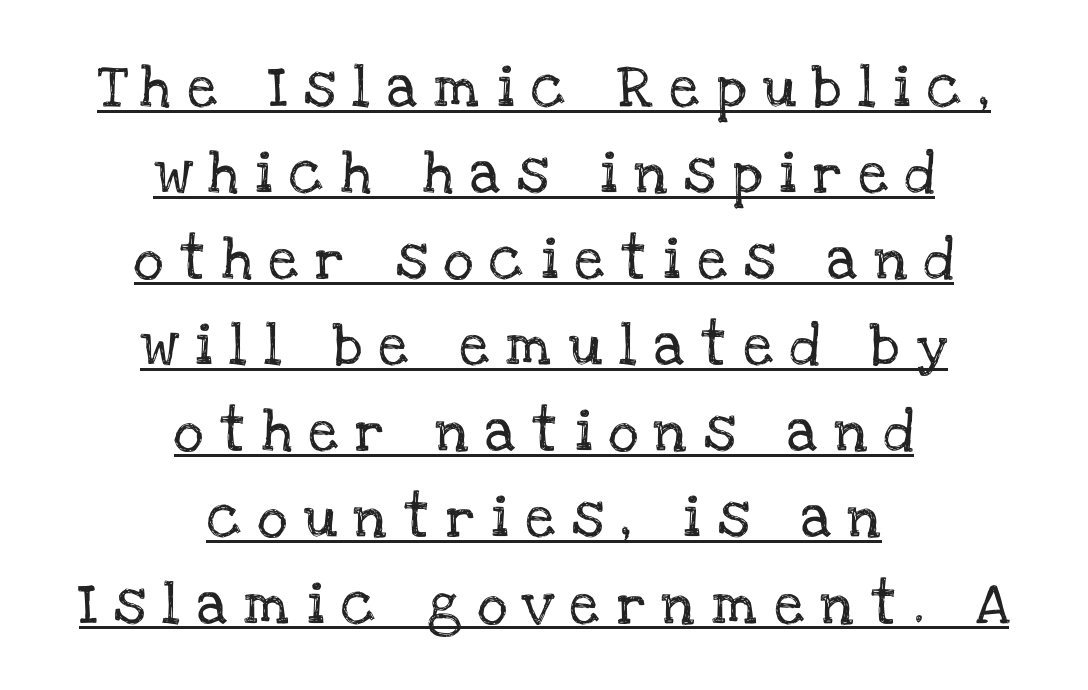
The passage shown is underscored from start to finish. These lines are rendered in a variable-pitch font. Typeset on center — no edge is straight. The tracking reads as deliberately expanded to a designer's eye. Interline gaps are noticeably wide in this sample.
